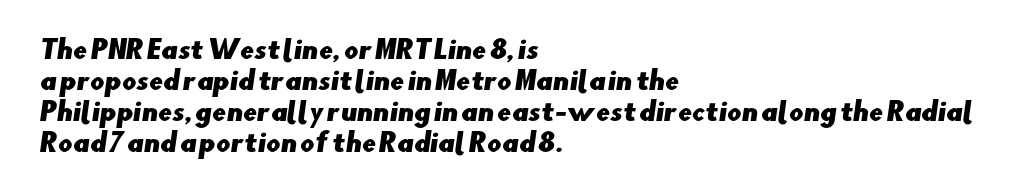
The space beneath each line is pristine and unruled. Compared with typical body copy, the letter spacing here is the same. One-word summary of the alignment: left.
